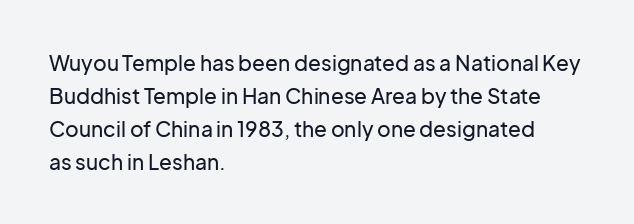
Q: Is the text italic (slanted)? A: No, it is upright.
Q: Is the text underlined? A: No.
Q: How is the paragraph aligned? A: Left-aligned.
Q: Is the spacing between letters normal or unusually wide? A: Normal.
Q: Is the spacing between lines tight, normal or loose? A: Normal.
